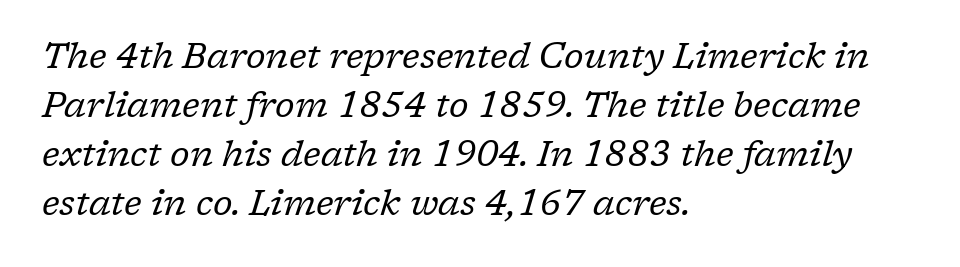
The image shows 35 px regular-weight serif type, italic (leaning right); set left-aligned, normal line spacing (1.4x), normal letter spacing, not underlined; low stroke contrast and a medium x-height.
